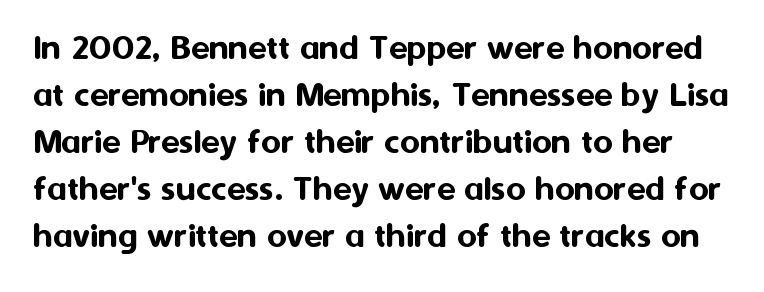
Q: Is the text italic (slanted)? A: No, it is upright.
Q: Is the typeface a serif or a sans-serif typeface? A: Sans-serif.
Q: Is the text underlined? A: No.
Q: Is the spacing between letters normal or unusually wide? A: Normal.
Q: Width (condensed, normal, or wide)? A: Normal.
Q: Stroke contrast? A: Medium.
Q: x-height? A: Medium.
Q: Monospaced? A: No.
